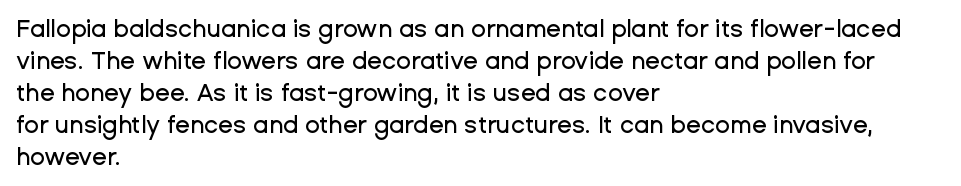
No italicization has been applied; the sample stays upright. The vertical gap from one line to the next is medium. Standard letterfit; no display-style spreading of the glyphs. The passage is arranged the way most books set body copy — flush left. Rule under the text: the space is simply empty.
